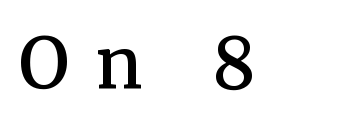
{"serif": "yes", "italic": "no", "bold": "semi", "weight": "semibold", "width": "normal", "stroke_contrast": "medium", "x_height": "medium", "monospaced": "no", "underline": "no", "letter_spacing": "wide", "letter_spacing_em": 0.38, "glyph_px": 70}
